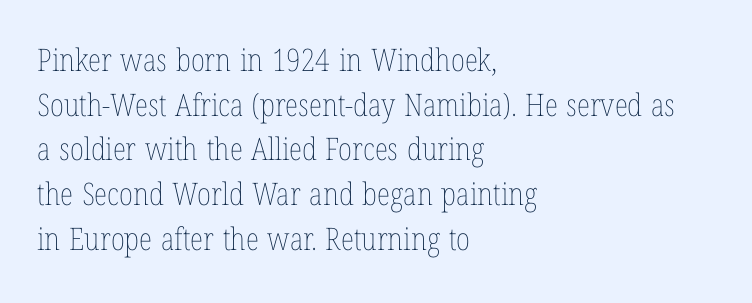
These lines are rendered in a variable-pitch font. Each word holds together tightly as a unit, with standard inter-letter gaps. Where is the straight margin? On the left. The cut favours lightness, reaching ordinary text weight at its darkest. Decoration check: the copy has no underline. Compared with typical paragraphs, the rows here are spaced about the same.
